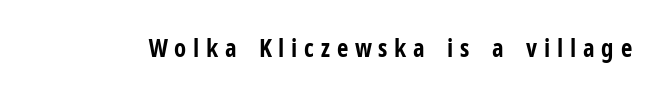
The strip under each line holds only bare page. Summary of weight: heavy, a full bold. Glyph-to-glyph distance is far greater than everyday printed text. The letters stand straight up with perfectly vertical stems.
